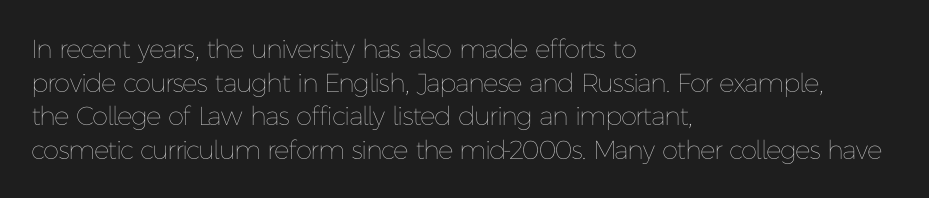
The image shows 26 px text type, upright; set left-aligned, normal line spacing (1.29x), normal letter spacing, not underlined.
